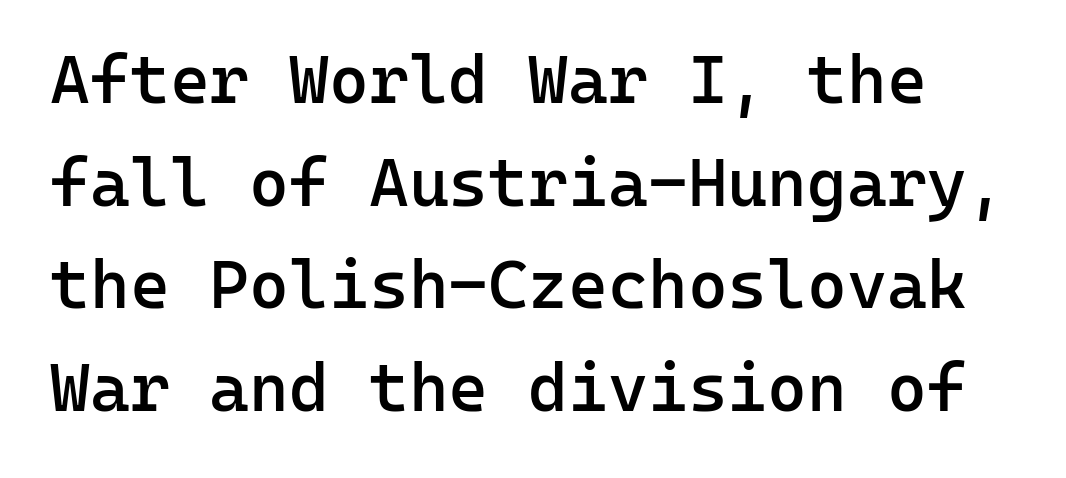
Q: Is the text bold? A: Semi-bold.
Q: Is the text italic (slanted)? A: No, it is upright.
Q: Is the typeface a serif or a sans-serif typeface? A: Sans-serif.
Q: Is the text underlined? A: No.
Q: Is the spacing between letters normal or unusually wide? A: Normal.
Q: Is the spacing between lines tight, normal or loose? A: Normal.
Q: Width (condensed, normal, or wide)? A: Normal.
Q: Stroke contrast? A: Low.
Q: x-height? A: Medium.
Q: Monospaced? A: Yes.
